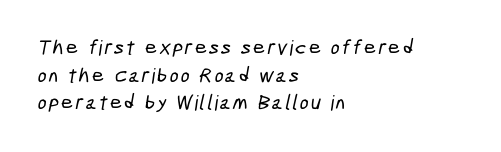
The image shows 21 px text type; set left-aligned, normal line spacing (1.32x), not underlined.
